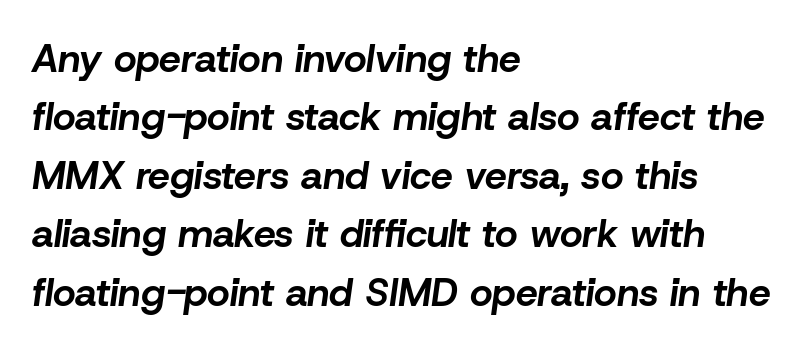
The image shows 39 px bold type, italic (leaning right); set left-aligned, normal line spacing (1.5x), normal letter spacing, not underlined; low stroke contrast and a medium x-height.
